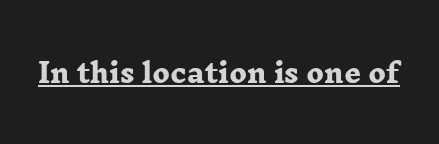
The image shows 26 px bold type; set normal letter spacing, underlined.
